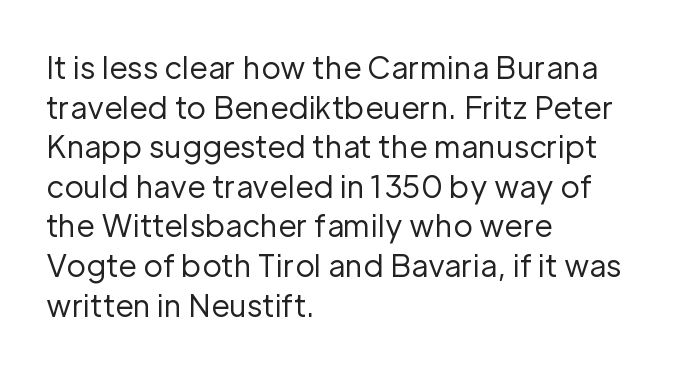
Q: Is the text bold? A: No.
Q: Is the text italic (slanted)? A: No, it is upright.
Q: Is the typeface a serif or a sans-serif typeface? A: Sans-serif.
Q: Is the text underlined? A: No.
Q: How is the paragraph aligned? A: Left-aligned.
Q: Is the spacing between letters normal or unusually wide? A: Normal.
Q: Is the spacing between lines tight, normal or loose? A: Normal.
Q: Width (condensed, normal, or wide)? A: Normal.
Q: Stroke contrast? A: Low.
Q: x-height? A: Medium.
Q: Monospaced? A: No.
